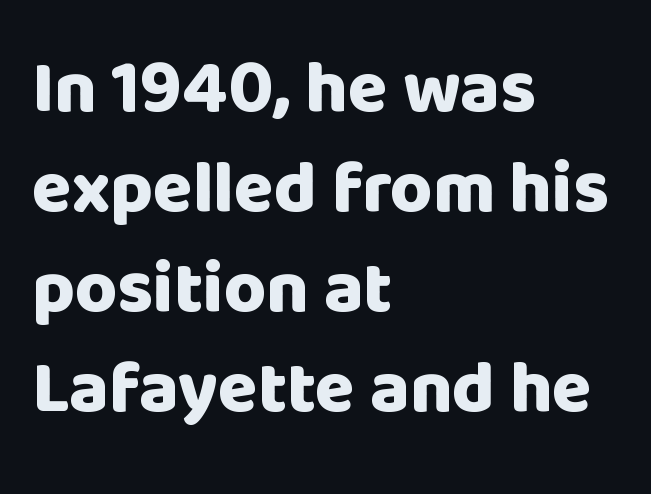
Summary of vertical rhythm: regular, with standard interline spacing. Caption: bold face, heavy strokes. The type sits square on the baseline with zero lean. Examine the stroke ends and you'll find no serifs. The string is rendered with underlining switched off. Letter spacing: default.
